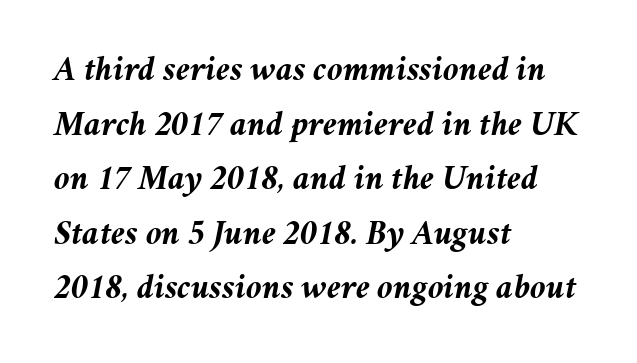
The image shows 35 px semibold type, italic (leaning right); set left-aligned, normal line spacing (1.56x), normal letter spacing, not underlined; medium stroke contrast and a medium x-height.
